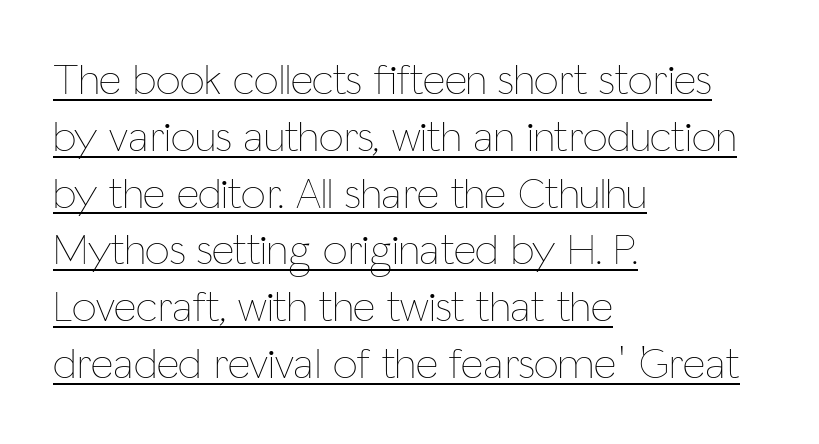
{"italic": "no", "bold": "no", "weight": "thin", "width": "condensed", "stroke_contrast": "low", "x_height": "medium", "monospaced": "no", "underline": "yes", "align": "left", "line_spacing": "normal", "line_spacing_ratio": 1.29, "letter_spacing": "normal", "letter_spacing_em": 0.0, "glyph_px": 44}
